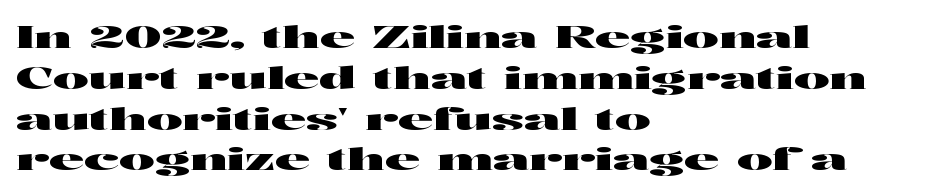
The lines sit at an ordinary, default distance from one another. The font's upright variant was chosen for this text. Unlike a traditional serif, this face leaves its strokes unadorned. Alignment: flush left. Nobody drew a line under any word here.
